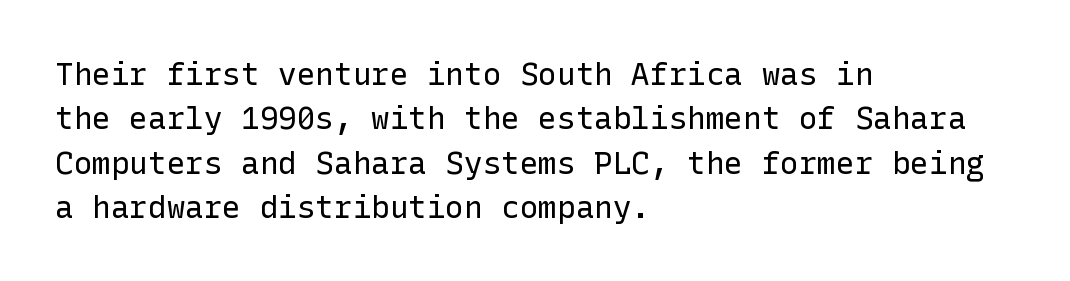
Is this a heavy cut? Hardly; it is regular or lighter. One-word summary of the alignment: left. Descenders are the only things crossing below the line. Unlike a traditional serif, this face leaves its strokes unadorned. Does extra space separate the letters? No, they use regular spacing. The type sits square on the baseline with zero lean.
